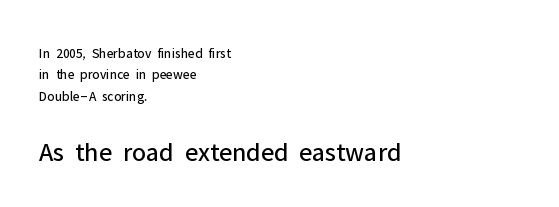
{"italic": "no", "bold": "no", "underline": "no", "align": "left", "line_spacing": "normal", "line_spacing_ratio": 1.53, "letter_spacing": "normal", "letter_spacing_em": 0.0, "larger_block": "second", "size_ratio": 1.93, "glyph_px": 27}
